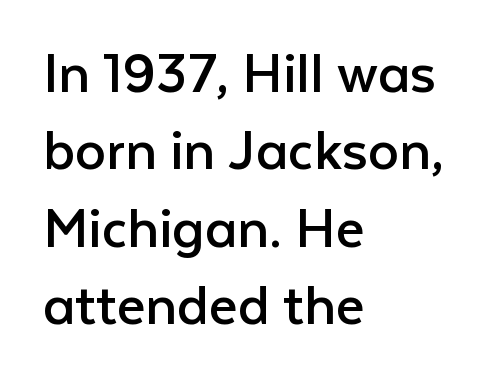
{"serif": "no", "italic": "no", "bold": "no", "weight": "regular", "width": "normal", "stroke_contrast": "low", "x_height": "medium", "monospaced": "no", "underline": "no", "align": "left", "line_spacing": "normal", "line_spacing_ratio": 1.25, "letter_spacing": "normal", "letter_spacing_em": 0.0, "glyph_px": 62}
